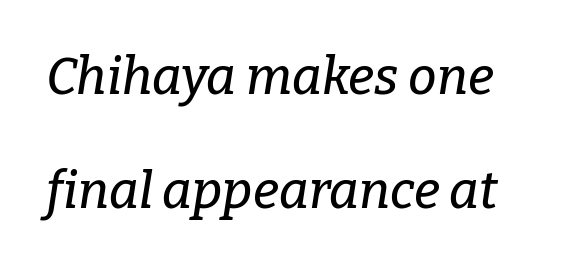
{"serif": "yes", "italic": "yes", "lean": "right", "slant_degrees": 9, "width": "normal", "stroke_contrast": "low", "x_height": "medium", "monospaced": "no", "underline": "no", "line_spacing": "loose", "line_spacing_ratio": 2.23, "letter_spacing": "normal", "letter_spacing_em": 0.0, "glyph_px": 51}
